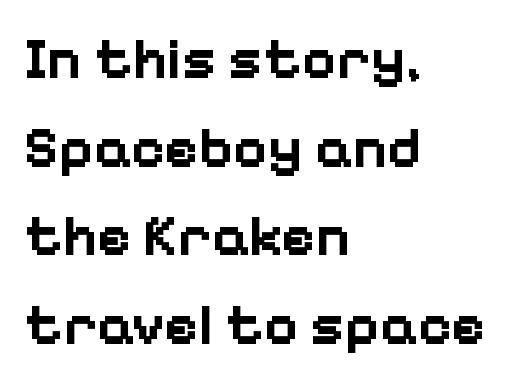
Q: Is the text bold? A: Yes.
Q: Is the text italic (slanted)? A: No, it is upright.
Q: Is the typeface a serif or a sans-serif typeface? A: Sans-serif.
Q: Is the text underlined? A: No.
Q: How is the paragraph aligned? A: Left-aligned.
Q: Is the spacing between letters normal or unusually wide? A: Normal.
Q: Is the spacing between lines tight, normal or loose? A: Normal.
Q: Width (condensed, normal, or wide)? A: Normal.
Q: Stroke contrast? A: Low.
Q: x-height? A: Medium.
Q: Monospaced? A: No.
